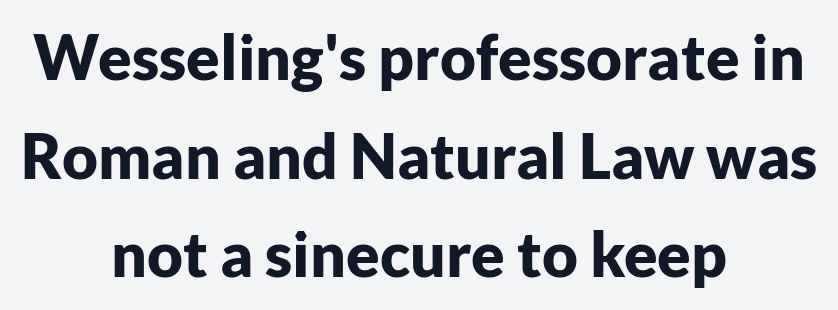
The passage shown is emphatically bold. The compositor balanced each line on the midline. The gaps between neighbouring characters are ordinary and unremarkable. Check the space under the baseline: it is left empty. The lettering stays uniformly vertical, giving the passage a roman look. Summary of vertical rhythm: regular, with standard interline spacing.
